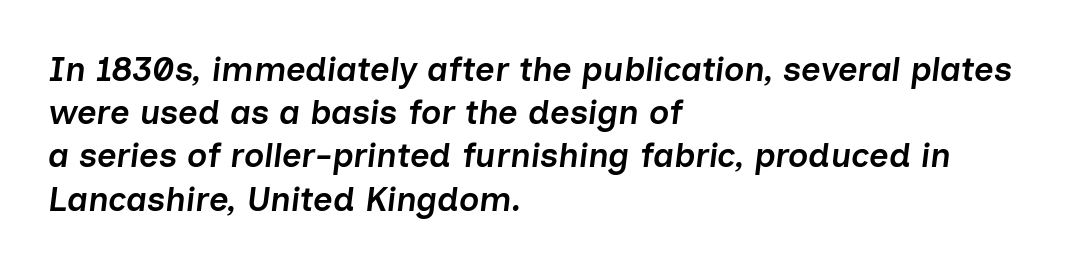
Q: Is the text bold? A: Semi-bold.
Q: Is the text italic (slanted)? A: Yes, it leans right by about 7 degrees.
Q: Is the text underlined? A: No.
Q: How is the paragraph aligned? A: Left-aligned.
Q: Is the spacing between letters normal or unusually wide? A: Normal.
Q: Is the spacing between lines tight, normal or loose? A: Normal.
Q: Width (condensed, normal, or wide)? A: Normal.
Q: Stroke contrast? A: Low.
Q: x-height? A: Medium.
Q: Monospaced? A: No.
